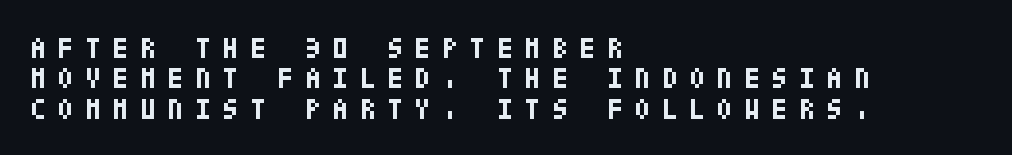
Q: Is the text bold? A: Yes.
Q: Is the text italic (slanted)? A: No, it is upright.
Q: Is the typeface a serif or a sans-serif typeface? A: Sans-serif.
Q: Is the text underlined? A: No.
Q: How is the paragraph aligned? A: Left-aligned.
Q: Is the spacing between letters normal or unusually wide? A: Unusually wide.
Q: Is the spacing between lines tight, normal or loose? A: Tight.
Q: Width (condensed, normal, or wide)? A: Condensed.
Q: Stroke contrast? A: Low.
Q: x-height? A: Large.
